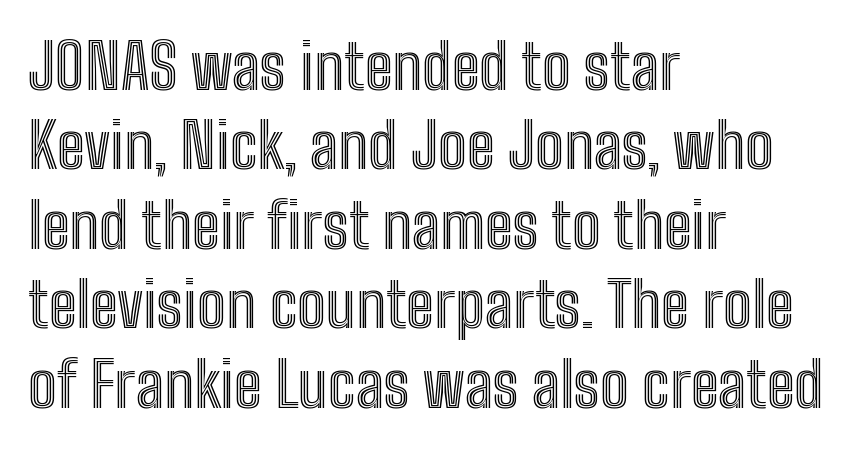
The image shows 63 px condensed type, upright; set left-aligned, normal line spacing (1.26x), normal letter spacing, not underlined; a medium x-height.
